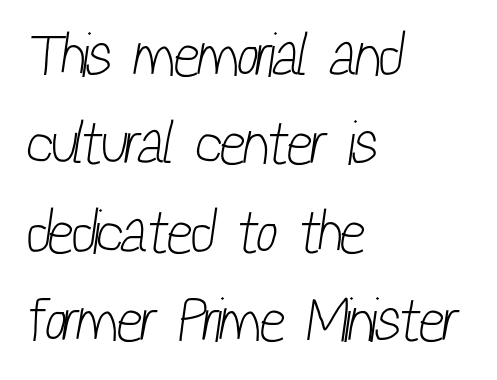
The image shows 61 px light, condensed sans-serif type; set left-aligned, normal line spacing (1.45x), normal letter spacing, not underlined; low stroke contrast and a medium x-height.
